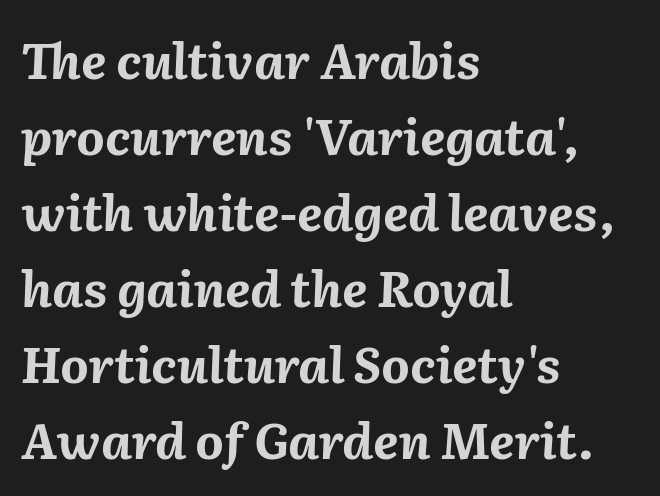
Q: Is the text bold? A: Yes.
Q: Is the text italic (slanted)? A: Yes, it leans right by about 2 degrees.
Q: Is the text underlined? A: No.
Q: How is the paragraph aligned? A: Left-aligned.
Q: Is the spacing between letters normal or unusually wide? A: Normal.
Q: Is the spacing between lines tight, normal or loose? A: Normal.
Q: Width (condensed, normal, or wide)? A: Normal.
Q: Stroke contrast? A: Medium.
Q: x-height? A: Medium.
Q: Monospaced? A: No.
